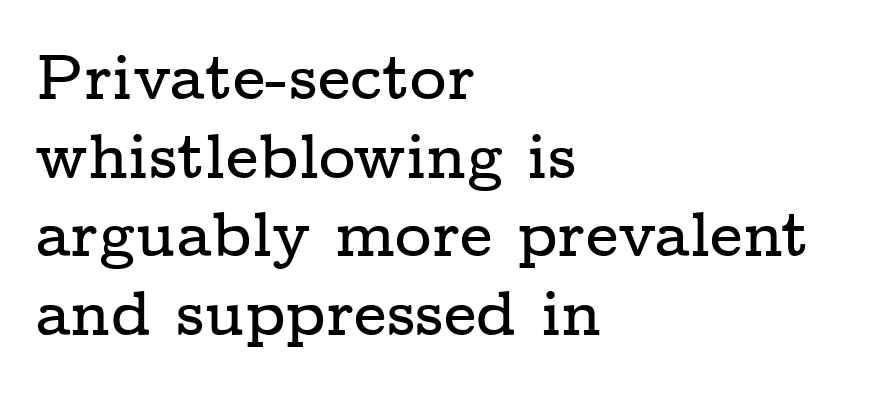
Posture: straight, roman, zero tilt. Is this a fixed-width face? No — the glyphs have proportional, varying widths. Does the leading feel generous? No, just average. The string is rendered with underlining switched off.
